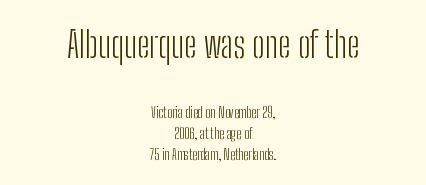
Quick note: underline off. A student would notice the top passage is typeset larger than what follows. Italic: no, the glyphs are upright roman. The text was rendered using a sans face with plain stroke endings. These lines sit exactly where default settings would place them.
